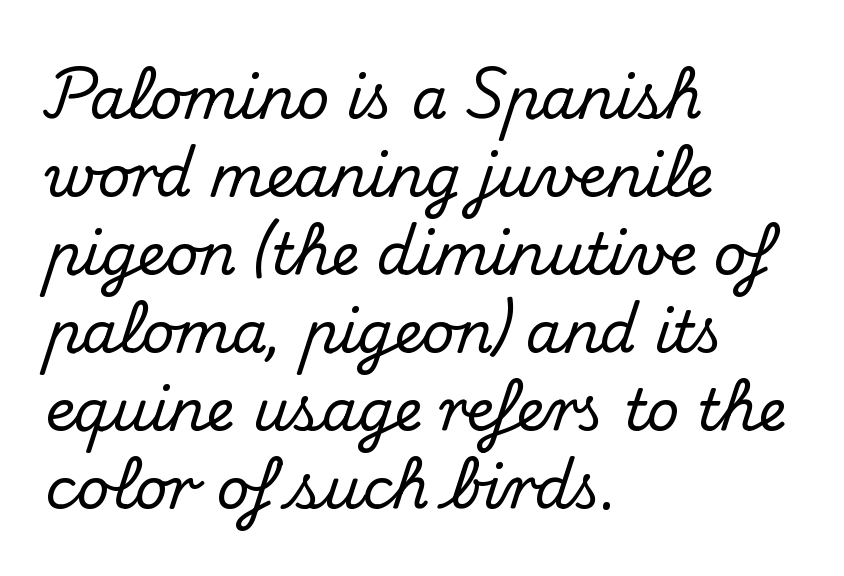
The image shows 57 px serif type; set left-aligned, normal line spacing (1.37x), normal letter spacing, not underlined; medium stroke contrast and a small x-height.
